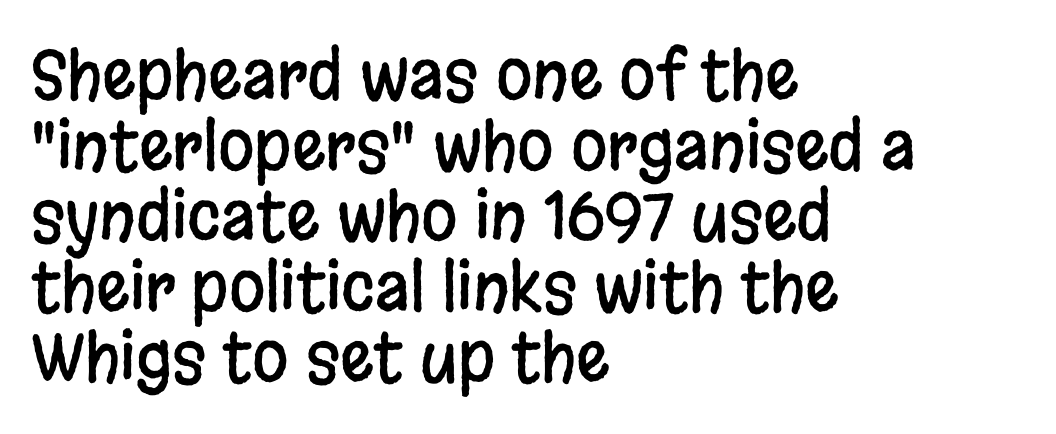
The image shows 66 px condensed sans-serif type, upright; set left-aligned, tight line spacing (1.07x), normal letter spacing, not underlined; low stroke contrast and a large x-height.
